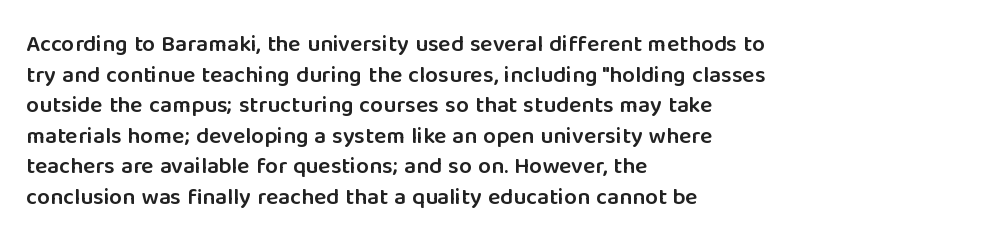
Q: Is the text bold? A: Semi-bold.
Q: Is the text italic (slanted)? A: No, it is upright.
Q: Is the text underlined? A: No.
Q: How is the paragraph aligned? A: Left-aligned.
Q: Is the spacing between letters normal or unusually wide? A: Normal.
Q: Is the spacing between lines tight, normal or loose? A: Normal.
